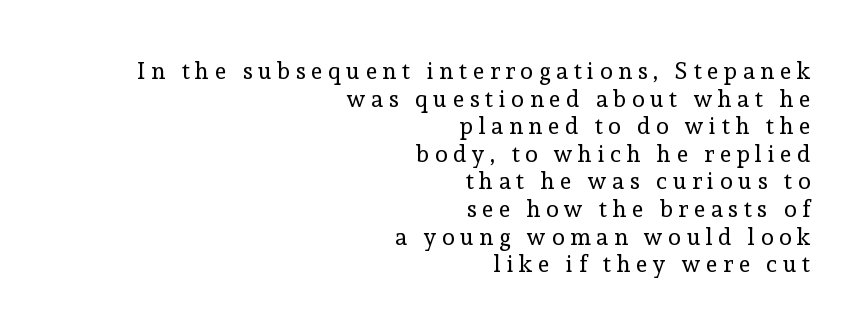
Q: Is the text bold? A: No.
Q: Is the text italic (slanted)? A: No, it is upright.
Q: Is the text underlined? A: No.
Q: How is the paragraph aligned? A: Right-aligned.
Q: Is the spacing between letters normal or unusually wide? A: Unusually wide.
